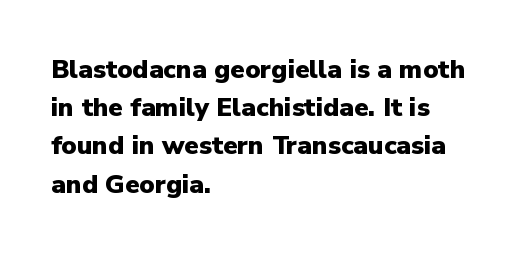
Q: Is the text bold? A: Yes.
Q: Is the text italic (slanted)? A: No, it is upright.
Q: Is the text underlined? A: No.
Q: How is the paragraph aligned? A: Left-aligned.
Q: Is the spacing between letters normal or unusually wide? A: Normal.
Q: Is the spacing between lines tight, normal or loose? A: Normal.
